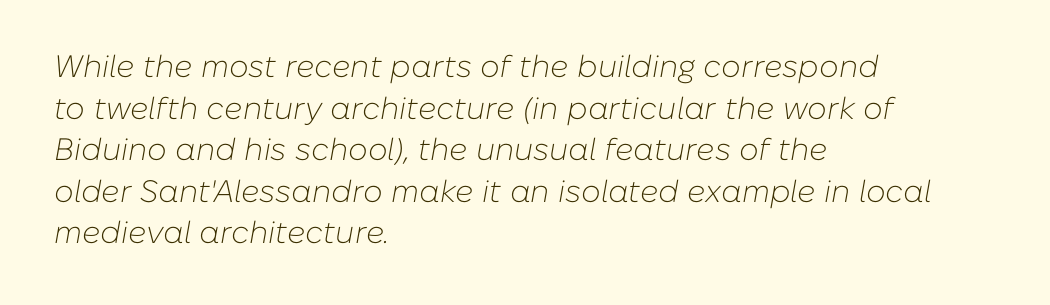
{"italic": "yes", "lean": "right", "slant_degrees": 10, "bold": "no", "weight": "light", "width": "normal", "stroke_contrast": "low", "x_height": "medium", "monospaced": "no", "underline": "no", "align": "left", "line_spacing": "normal", "line_spacing_ratio": 1.34, "letter_spacing": "normal", "letter_spacing_em": 0.0, "glyph_px": 31}
